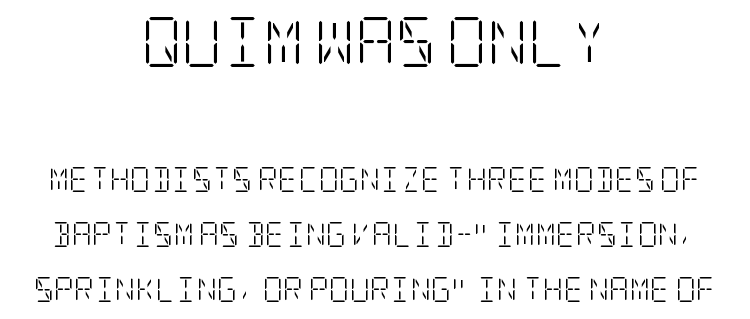
Q: Is the text bold? A: No.
Q: Is the text italic (slanted)? A: No, it is upright.
Q: Is the typeface a serif or a sans-serif typeface? A: Serif.
Q: Is the text underlined? A: No.
Q: How is the paragraph aligned? A: Centered.
Q: Is the spacing between letters normal or unusually wide? A: Normal.
Q: Is the spacing between lines tight, normal or loose? A: Loose.
Q: Which block of text is set in a larger size, the first (top) or the second (bottom)? A: The first (top) one.
Q: Width (condensed, normal, or wide)? A: Condensed.
Q: Stroke contrast? A: Low.
Q: x-height? A: Large.
